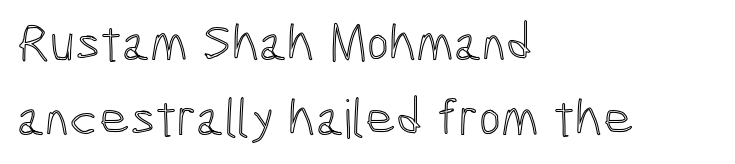
Q: Is the text italic (slanted)? A: No, it is upright.
Q: Is the text underlined? A: No.
Q: How is the paragraph aligned? A: Left-aligned.
Q: Is the spacing between letters normal or unusually wide? A: Normal.
Q: Is the spacing between lines tight, normal or loose? A: Normal.
Q: Width (condensed, normal, or wide)? A: Condensed.
Q: x-height? A: Medium.
Q: Monospaced? A: No.
